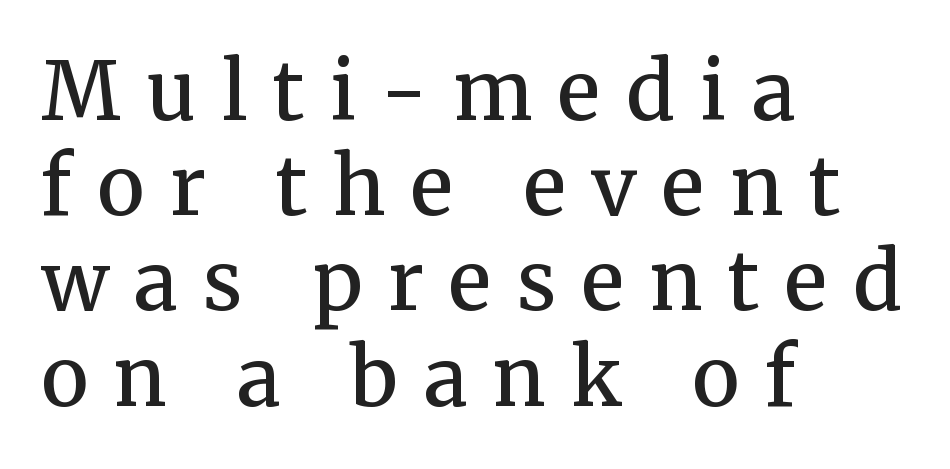
The image shows 80 px semibold serif type, upright; set left-aligned, line spacing 1.19x, unusually wide letter spacing (+0.32 em), not underlined; medium stroke contrast and a medium x-height.
